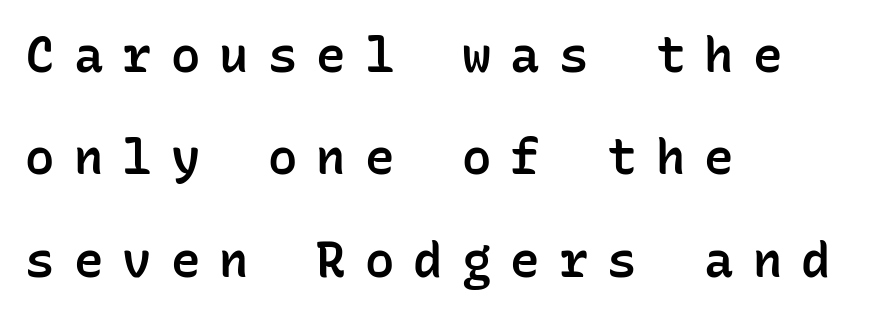
The image shows 49 px semibold sans-serif type, upright, monospaced; set left-aligned, loose line spacing (2.09x), unusually wide letter spacing (+0.39 em), not underlined; low stroke contrast and a medium x-height.
